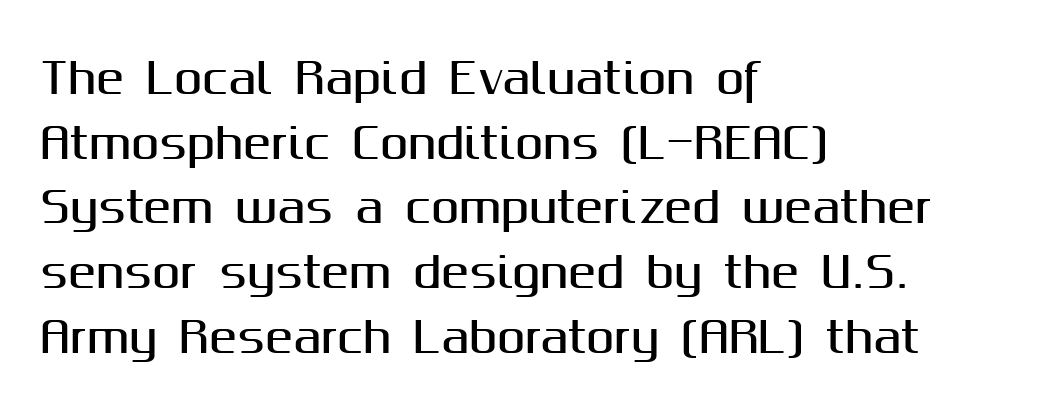
{"serif": "no", "italic": "no", "width": "normal", "stroke_contrast": "medium", "x_height": "medium", "monospaced": "no", "underline": "no", "align": "left", "line_spacing": "normal", "line_spacing_ratio": 1.54, "letter_spacing": "normal", "letter_spacing_em": 0.0, "glyph_px": 42}
